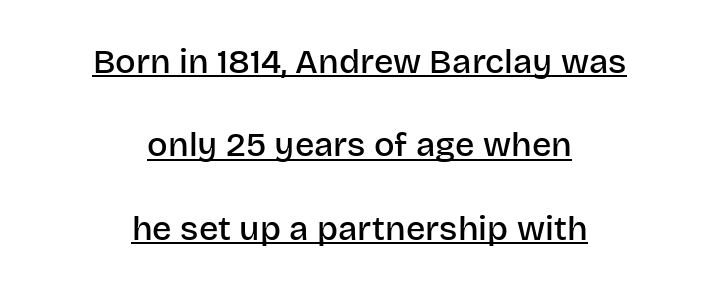
{"serif": "no", "italic": "no", "bold": "semi", "weight": "semibold", "width": "normal", "stroke_contrast": "low", "x_height": "large", "monospaced": "no", "underline": "yes", "align": "center", "line_spacing": "loose", "line_spacing_ratio": 2.45, "letter_spacing": "normal", "letter_spacing_em": 0.0, "glyph_px": 34}
